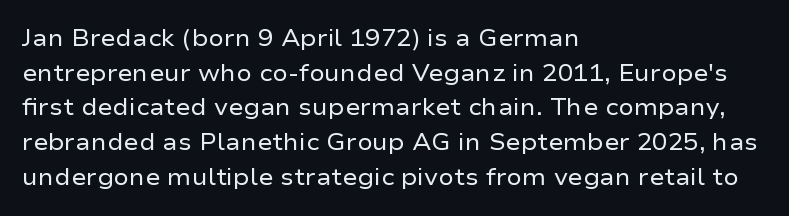
Vertical strokes here are truly vertical. Is the block centered? No — it sits flush against the left margin. Standard letterfit; no display-style spreading of the glyphs. This is not heavy type; no bold has been used.
